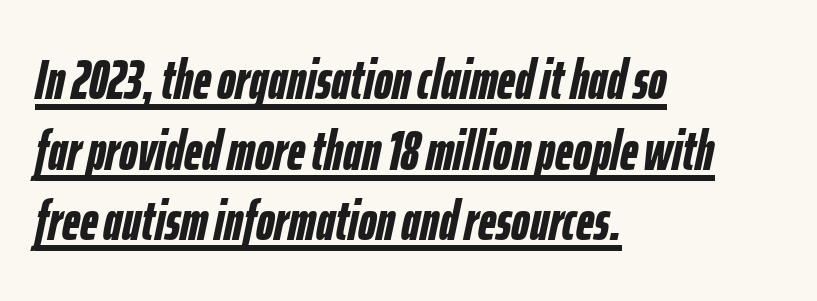
{"italic": "yes", "lean": "right", "slant_degrees": 12, "bold": "yes", "weight": "semibold", "width": "condensed", "stroke_contrast": "low", "x_height": "medium", "monospaced": "no", "underline": "yes", "align": "left", "line_spacing": "normal", "line_spacing_ratio": 1.26, "letter_spacing": "normal", "letter_spacing_em": 0.0, "glyph_px": 56}
